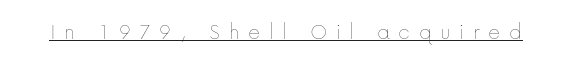
Q: Is the text bold? A: No.
Q: Is the text italic (slanted)? A: No, it is upright.
Q: Is the text underlined? A: Yes.
Q: Is the spacing between letters normal or unusually wide? A: Unusually wide.
